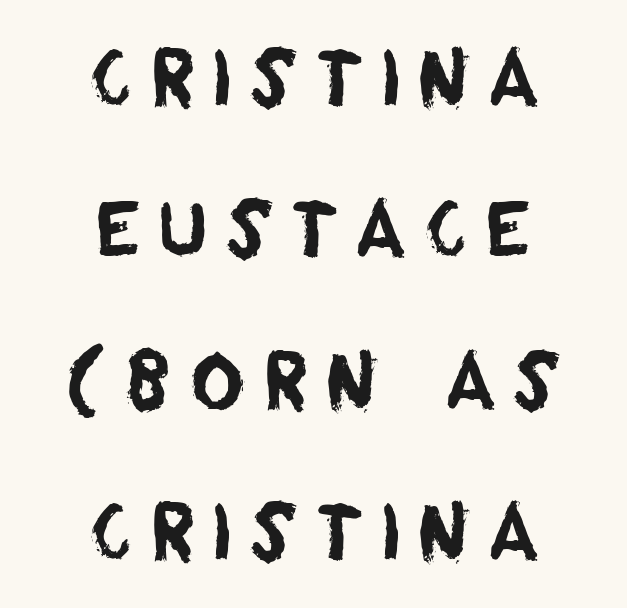
The image shows 75 px sans-serif type; set centered, loose line spacing (2.02x), unusually wide letter spacing (+0.22 em), not underlined; low stroke contrast and a large x-height.
